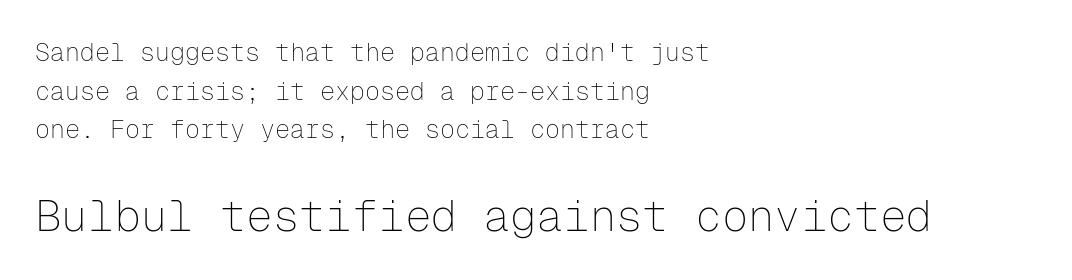
This sample has the even, mechanical cadence of fixed-width lettering. This sample uses plain, unmodified letter spacing. The compositor pushed each line to the left boundary. Which of the two is more prominent by size? The second, at the bottom. Weight class: somewhere from thin through regular.
